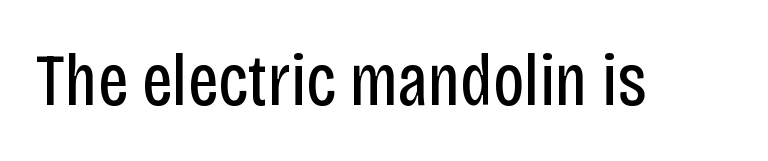
The image shows 74 px regular-weight, condensed sans-serif type, upright; set normal letter spacing, not underlined; low stroke contrast and a large x-height.
